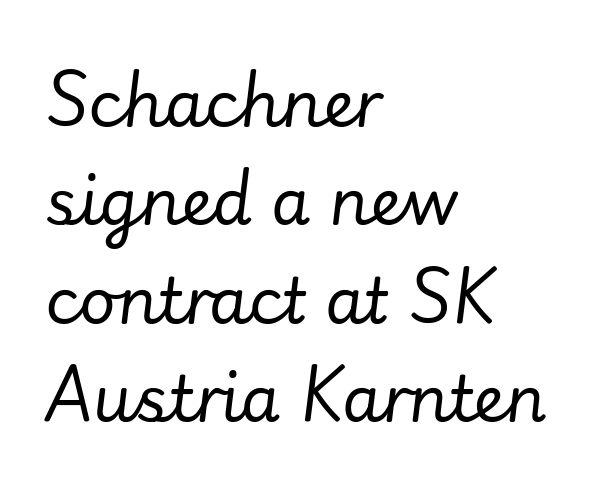
Q: Is the text bold? A: No.
Q: Is the text italic (slanted)? A: Yes, it leans right by about 7 degrees.
Q: Is the text underlined? A: No.
Q: How is the paragraph aligned? A: Left-aligned.
Q: Is the spacing between letters normal or unusually wide? A: Normal.
Q: Is the spacing between lines tight, normal or loose? A: Normal.
Q: Width (condensed, normal, or wide)? A: Normal.
Q: Stroke contrast? A: Low.
Q: x-height? A: Small.
Q: Monospaced? A: No.
